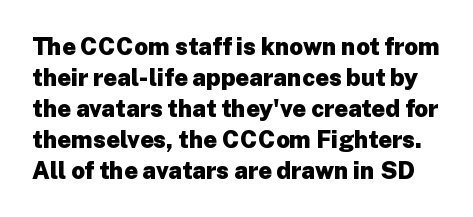
The face used here is rendered with its standard letterfit. A dark, heavy texture on the line: the type is bold. Horizontal bands of white between lines are of average thickness. The typography opts for an upright posture over an oblique one. The baseline area is clear.
